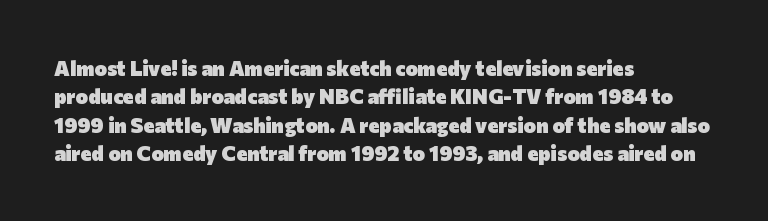
The lines in this sample share a left origin and differ only in where they stop. The block of text has a typical density, with ordinary space between rows. Posture: upright roman. The characters look thick and weighty, a clear bold. Letters rest on an invisible, unmarked baseline. There is no visible air inserted between adjacent glyphs.
